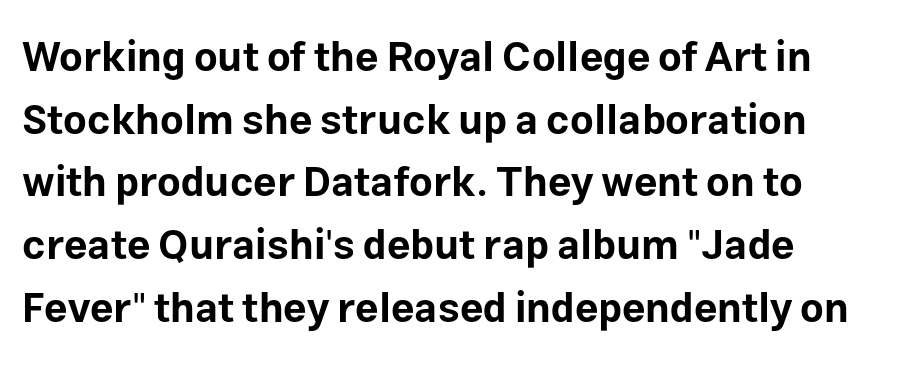
{"serif": "no", "italic": "no", "bold": "yes", "weight": "bold", "width": "normal", "stroke_contrast": "low", "x_height": "medium", "monospaced": "no", "underline": "no", "align": "left", "line_spacing": "normal", "line_spacing_ratio": 1.53, "letter_spacing": "normal", "letter_spacing_em": 0.0, "glyph_px": 41}
